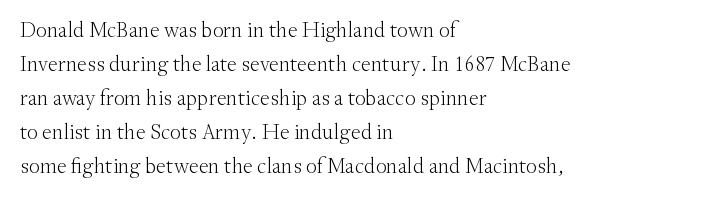
Q: Is the text bold? A: No.
Q: Is the text italic (slanted)? A: No, it is upright.
Q: Is the text underlined? A: No.
Q: How is the paragraph aligned? A: Left-aligned.
Q: Is the spacing between letters normal or unusually wide? A: Normal.
Q: Is the spacing between lines tight, normal or loose? A: Normal.
